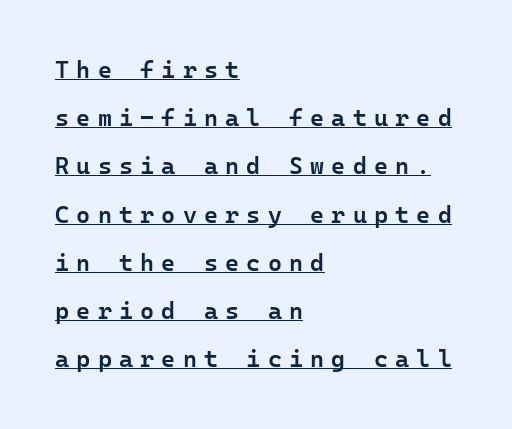
Does extra space separate the letters? Yes, quite a lot of it. The face used here is a semibold: visibly heavier than regular, lighter than bold. Leading is clearly above the norm, producing a sparse column. Designer's note — italics off, roman on. This is underlined copy, the kind a proofreader might mark for attention. Notice how the passage keeps a crisp vertical edge on the left only.
